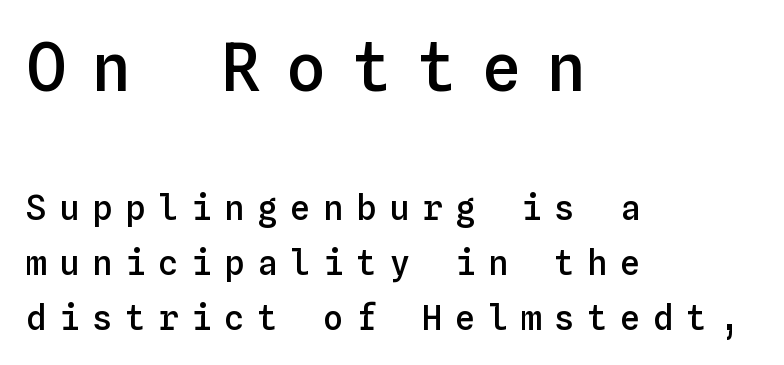
{"italic": "no", "bold": "semi", "weight": "semibold", "width": "normal", "stroke_contrast": "low", "x_height": "medium", "monospaced": "yes", "underline": "no", "align": "left", "line_spacing": "normal", "line_spacing_ratio": 1.61, "letter_spacing": "wide", "letter_spacing_em": 0.37, "larger_block": "first", "size_ratio": 1.97, "glyph_px": 67}
